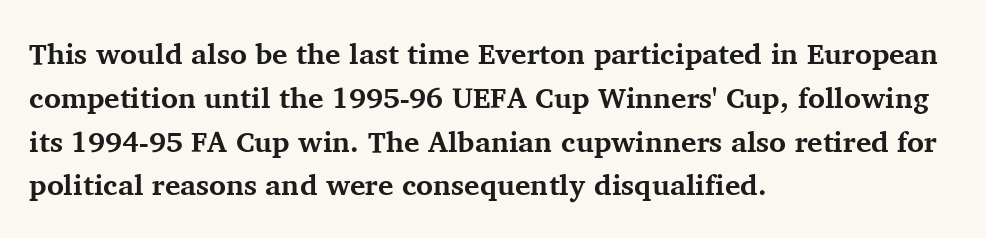
Q: Is the text bold? A: Yes.
Q: Is the text italic (slanted)? A: No, it is upright.
Q: Is the typeface a serif or a sans-serif typeface? A: Serif.
Q: Is the text underlined? A: No.
Q: How is the paragraph aligned? A: Left-aligned.
Q: Is the spacing between letters normal or unusually wide? A: Normal.
Q: Is the spacing between lines tight, normal or loose? A: Normal.
Q: Width (condensed, normal, or wide)? A: Normal.
Q: Stroke contrast? A: Medium.
Q: x-height? A: Medium.
Q: Monospaced? A: No.
